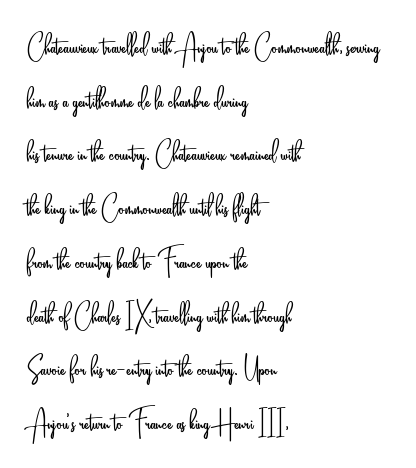
The image shows 34 px light, condensed sans-serif type; set left-aligned, normal line spacing (1.58x), normal letter spacing, not underlined; low stroke contrast and a small x-height.
